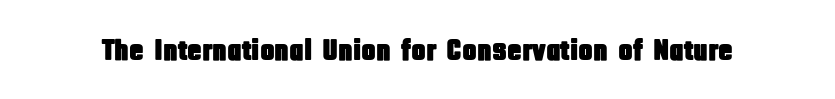
{"serif": "no", "italic": "no", "width": "condensed", "stroke_contrast": "low", "x_height": "large", "monospaced": "no", "underline": "no", "letter_spacing": "normal", "letter_spacing_em": 0.0, "glyph_px": 30}
